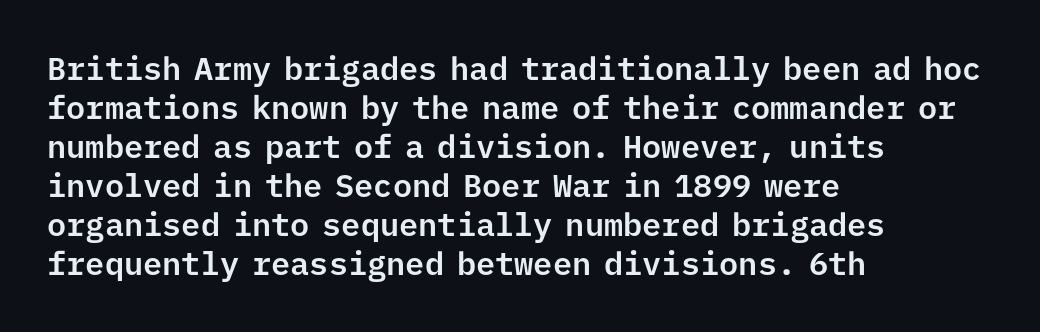
{"serif": "no", "italic": "no", "width": "normal", "stroke_contrast": "low", "x_height": "medium", "monospaced": "yes", "underline": "no", "align": "left", "line_spacing_ratio": 1.22, "letter_spacing": "normal", "letter_spacing_em": 0.0, "glyph_px": 32}
